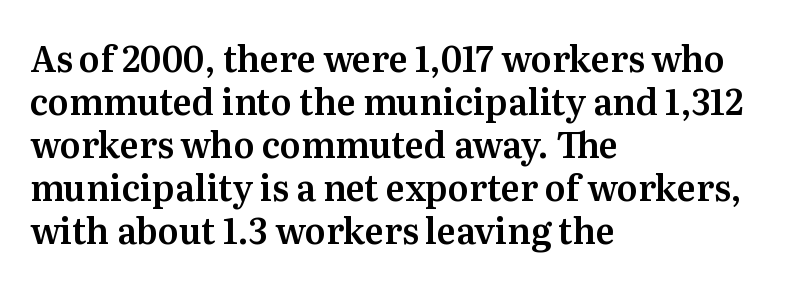
The image shows 35 px serif type, upright; set left-aligned, line spacing 1.23x, normal letter spacing, not underlined; medium stroke contrast and a medium x-height.
